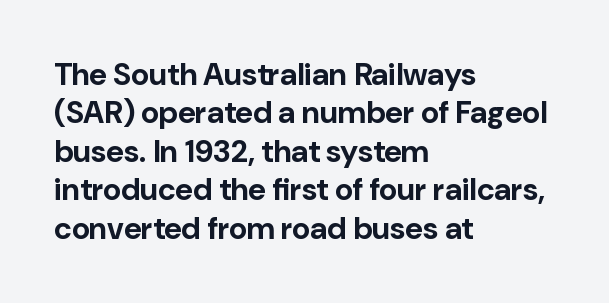
{"serif": "no", "italic": "no", "bold": "yes", "weight": "bold", "width": "normal", "stroke_contrast": "low", "x_height": "medium", "monospaced": "no", "underline": "no", "align": "left", "line_spacing_ratio": 1.24, "letter_spacing": "normal", "letter_spacing_em": 0.0, "glyph_px": 31}
